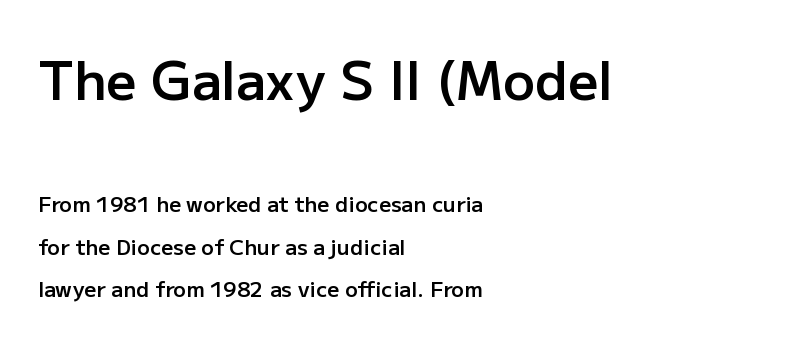
Q: Is the text bold? A: Semi-bold.
Q: Is the text italic (slanted)? A: No, it is upright.
Q: Is the typeface a serif or a sans-serif typeface? A: Sans-serif.
Q: Is the text underlined? A: No.
Q: How is the paragraph aligned? A: Left-aligned.
Q: Is the spacing between letters normal or unusually wide? A: Normal.
Q: Is the spacing between lines tight, normal or loose? A: Loose.
Q: Which block of text is set in a larger size, the first (top) or the second (bottom)? A: The first (top) one.
Q: Width (condensed, normal, or wide)? A: Normal.
Q: Stroke contrast? A: Low.
Q: x-height? A: Medium.
Q: Monospaced? A: No.
